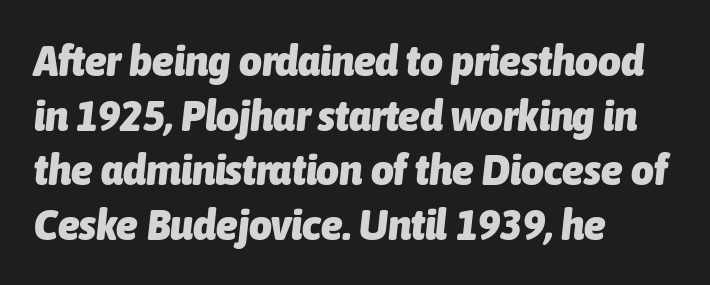
Q: Is the text bold? A: Yes.
Q: Is the text italic (slanted)? A: Yes, it leans right by about 6 degrees.
Q: Is the text underlined? A: No.
Q: How is the paragraph aligned? A: Left-aligned.
Q: Is the spacing between letters normal or unusually wide? A: Normal.
Q: Width (condensed, normal, or wide)? A: Condensed.
Q: Stroke contrast? A: Low.
Q: x-height? A: Medium.
Q: Monospaced? A: No.
